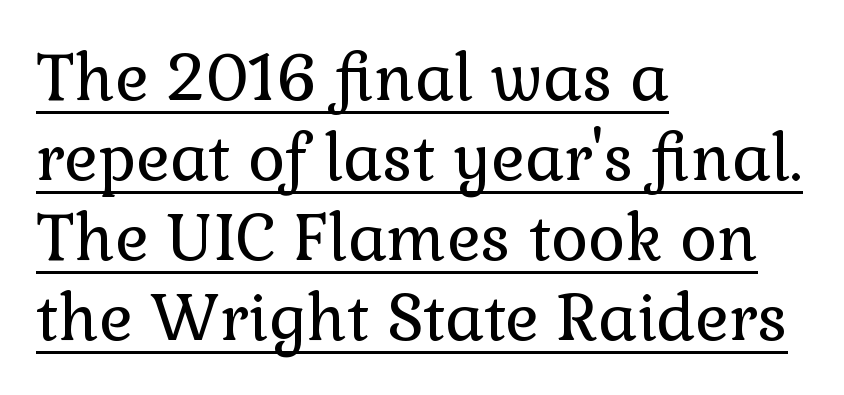
{"serif": "yes", "italic": "no", "bold": "no", "weight": "regular", "width": "normal", "x_height": "medium", "monospaced": "no", "underline": "yes", "align": "left", "line_spacing": "normal", "line_spacing_ratio": 1.25, "letter_spacing": "normal", "letter_spacing_em": 0.0, "glyph_px": 64}
